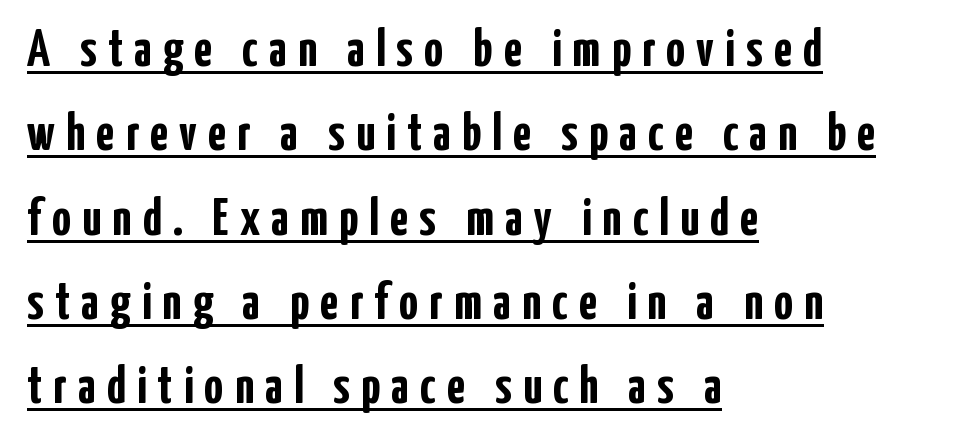
The image shows 53 px semibold, condensed sans-serif type, upright; set left-aligned, normal line spacing (1.59x), unusually wide letter spacing (+0.21 em), underlined; low stroke contrast and a medium x-height.
